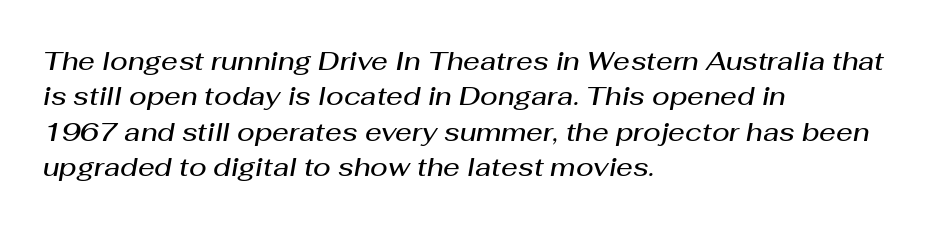
The image shows 26 px text type, italic (leaning right); set left-aligned, normal line spacing (1.36x), normal letter spacing, not underlined.
